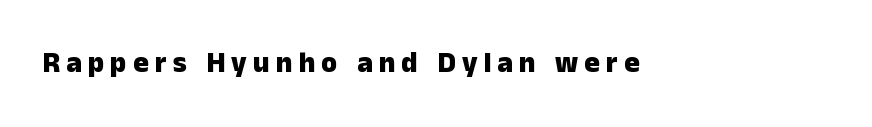
The letters advance in unequal steps, a hallmark of proportional type. Heavy-handed strokes throughout: this text is bold. Unlike a traditional serif, this face leaves its strokes unadorned. Ordinary non-slanted type is in use.
